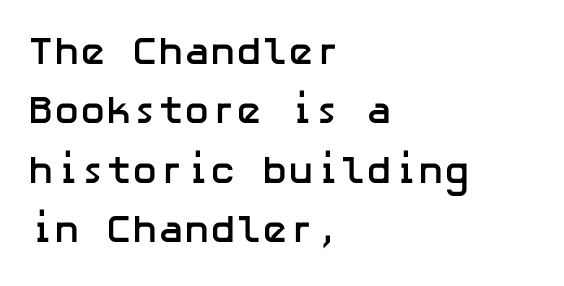
{"serif": "no", "italic": "no", "bold": "yes", "weight": "semibold", "width": "normal", "stroke_contrast": "low", "x_height": "medium", "underline": "no", "align": "left", "line_spacing": "normal", "line_spacing_ratio": 1.52, "letter_spacing": "normal", "letter_spacing_em": 0.0, "glyph_px": 39}
